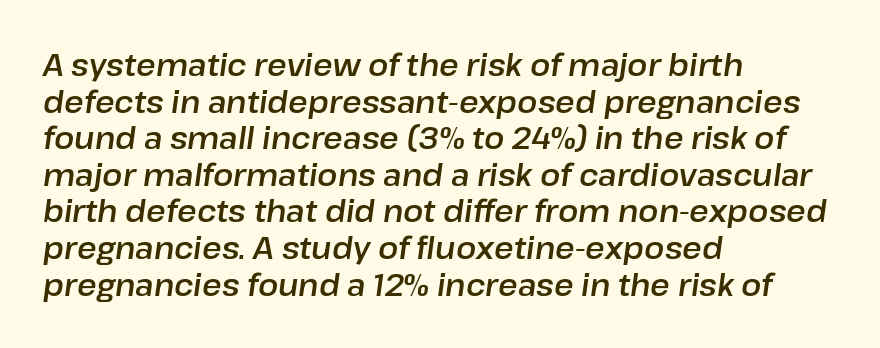
Q: Is the text italic (slanted)? A: Yes, it leans right by about 8 degrees.
Q: Is the text underlined? A: No.
Q: How is the paragraph aligned? A: Left-aligned.
Q: Is the spacing between letters normal or unusually wide? A: Normal.
Q: Width (condensed, normal, or wide)? A: Normal.
Q: Stroke contrast? A: Low.
Q: x-height? A: Medium.
Q: Monospaced? A: No.
